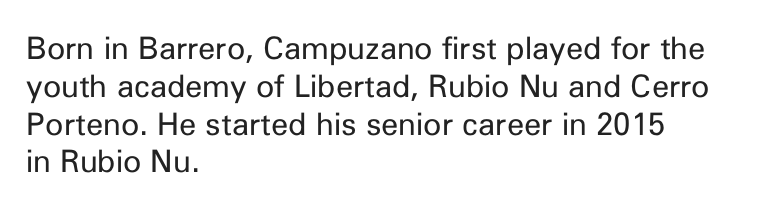
Q: Is the text bold? A: No.
Q: Is the text italic (slanted)? A: No, it is upright.
Q: Is the typeface a serif or a sans-serif typeface? A: Sans-serif.
Q: Is the text underlined? A: No.
Q: How is the paragraph aligned? A: Left-aligned.
Q: Is the spacing between letters normal or unusually wide? A: Normal.
Q: Width (condensed, normal, or wide)? A: Normal.
Q: Stroke contrast? A: Low.
Q: x-height? A: Medium.
Q: Monospaced? A: No.
